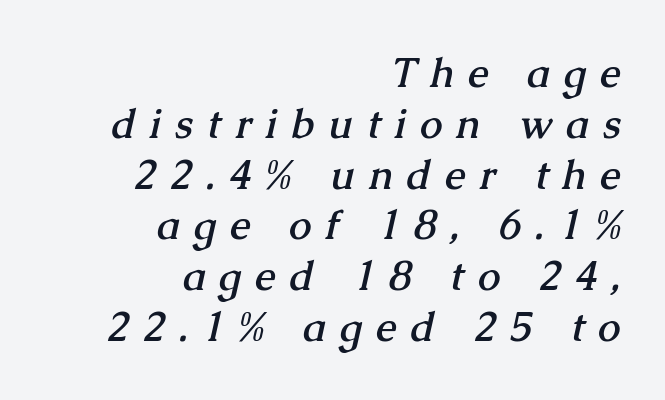
{"serif": "yes", "bold": "yes", "weight": "semibold", "width": "normal", "stroke_contrast": "medium", "x_height": "medium", "monospaced": "no", "underline": "no", "align": "right", "line_spacing": "normal", "line_spacing_ratio": 1.27, "letter_spacing": "wide", "letter_spacing_em": 0.36, "glyph_px": 40}
